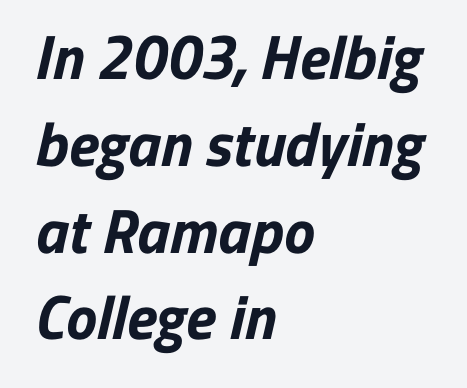
The image shows 62 px bold sans-serif type; set left-aligned, normal line spacing (1.4x), normal letter spacing, not underlined; low stroke contrast and a medium x-height.
